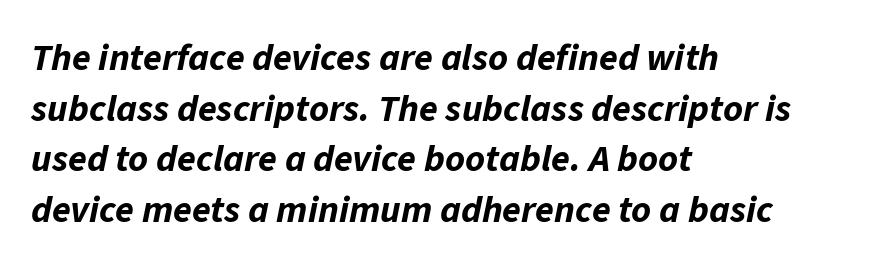
The image shows 38 px bold type, italic (leaning right); set left-aligned, normal line spacing (1.33x), normal letter spacing, not underlined; low stroke contrast and a medium x-height.
